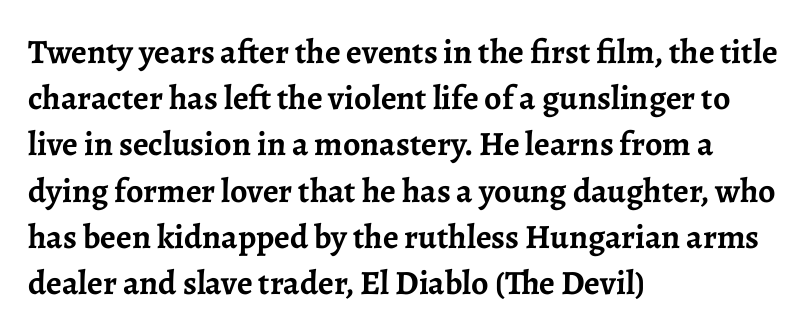
{"serif": "yes", "italic": "no", "bold": "yes", "weight": "semibold", "width": "normal", "stroke_contrast": "low", "x_height": "medium", "monospaced": "no", "underline": "no", "align": "left", "line_spacing": "normal", "line_spacing_ratio": 1.36, "letter_spacing": "normal", "letter_spacing_em": 0.0, "glyph_px": 34}
